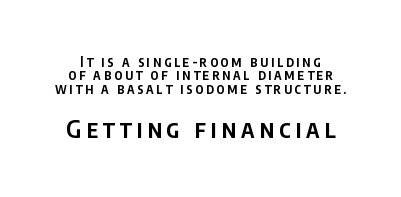
{"italic": "no", "bold": "semi", "underline": "no", "line_spacing": "tight", "line_spacing_ratio": 0.96, "larger_block": "second", "size_ratio": 1.79, "glyph_px": 25}
